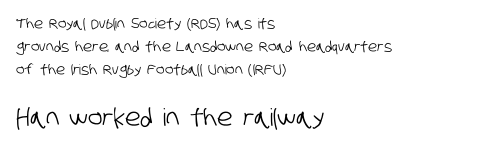
Q: Is the text underlined? A: No.
Q: How is the paragraph aligned? A: Left-aligned.
Q: Is the spacing between letters normal or unusually wide? A: Normal.
Q: Is the spacing between lines tight, normal or loose? A: Normal.
Q: Which block of text is set in a larger size, the first (top) or the second (bottom)? A: The second (bottom) one.
